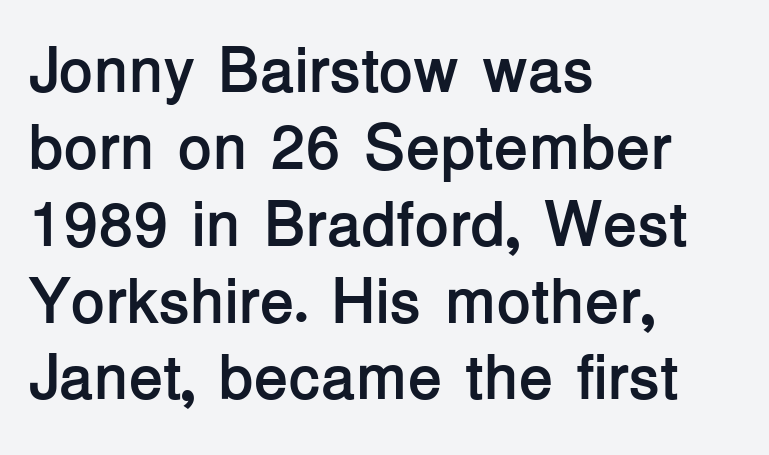
Note: no serifs on the glyphs. Clear beneath every line of the passage. Every letter is thick-stroked: bold, no question. Varying glyph widths throughout — classic text-font behaviour. Style check: upright. Between one letter and the next there's only the usual sliver of space.
